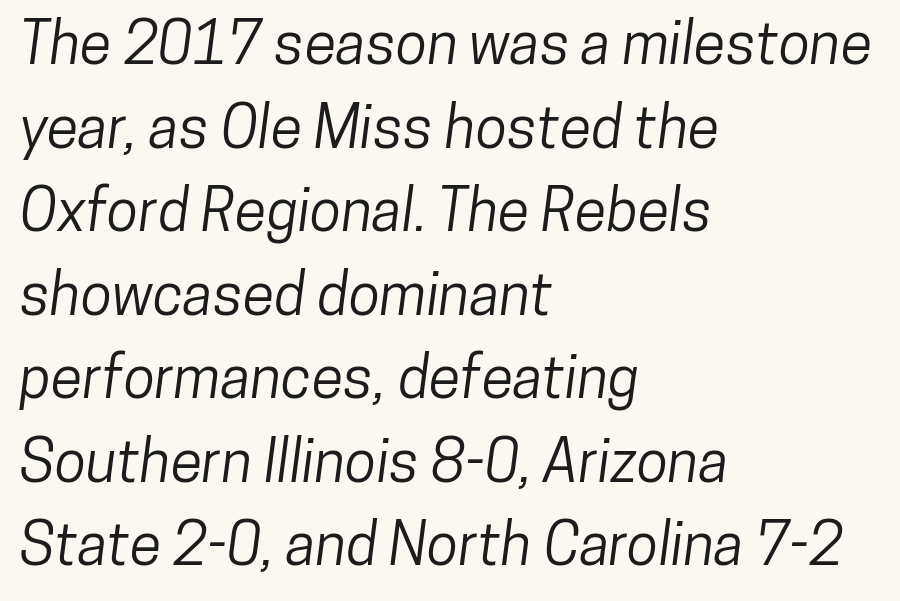
The image shows 58 px condensed sans-serif type; set left-aligned, normal line spacing (1.44x), normal letter spacing, not underlined; low stroke contrast and a medium x-height.
